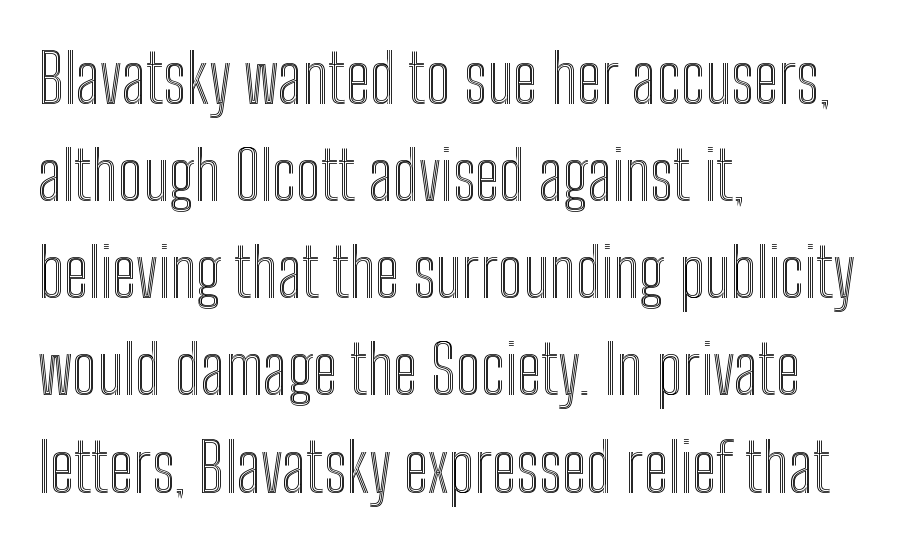
{"italic": "no", "width": "condensed", "x_height": "medium", "monospaced": "no", "underline": "no", "align": "left", "line_spacing": "normal", "line_spacing_ratio": 1.45, "letter_spacing": "normal", "letter_spacing_em": 0.0, "glyph_px": 67}
